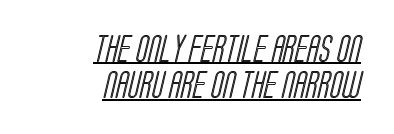
Default kerning and tracking; the words read as compact shapes. Spacing verdict: proportional, widths tailored to each character. The lines are quadded right. The space between consecutive lines is moderate. You can see a thin bar hugging the bottom of the glyphs.
